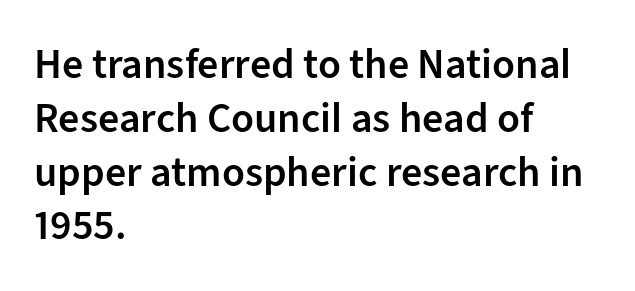
{"serif": "no", "italic": "no", "bold": "semi", "weight": "semibold", "width": "normal", "stroke_contrast": "low", "x_height": "medium", "monospaced": "no", "underline": "no", "align": "left", "line_spacing": "normal", "line_spacing_ratio": 1.28, "letter_spacing": "normal", "letter_spacing_em": 0.0, "glyph_px": 42}
